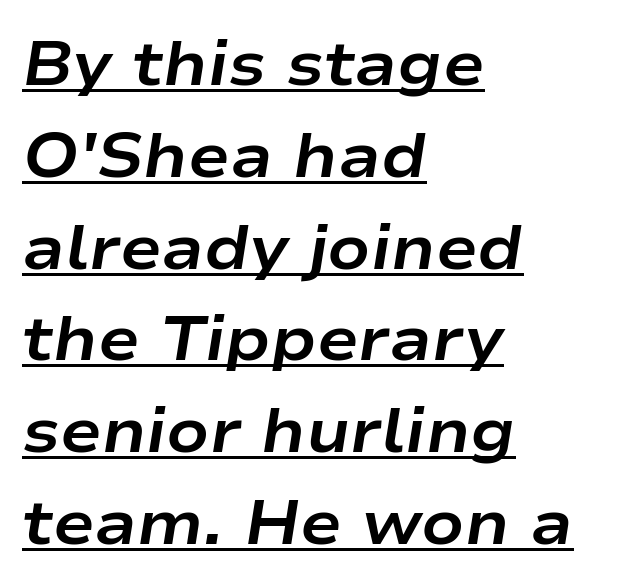
{"italic": "yes", "lean": "right", "slant_degrees": 9, "bold": "yes", "weight": "bold", "width": "wide", "stroke_contrast": "low", "x_height": "medium", "monospaced": "no", "underline": "yes", "align": "left", "line_spacing": "normal", "line_spacing_ratio": 1.48, "letter_spacing": "normal", "letter_spacing_em": 0.0, "glyph_px": 62}
